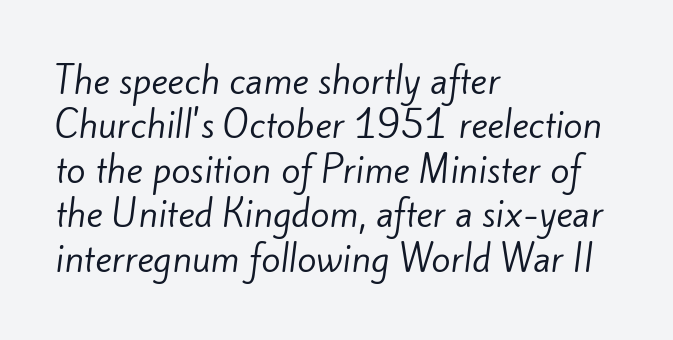
Q: Is the text bold? A: No.
Q: Is the typeface a serif or a sans-serif typeface? A: Sans-serif.
Q: Is the text underlined? A: No.
Q: How is the paragraph aligned? A: Left-aligned.
Q: Is the spacing between letters normal or unusually wide? A: Normal.
Q: Is the spacing between lines tight, normal or loose? A: Normal.
Q: Width (condensed, normal, or wide)? A: Normal.
Q: Stroke contrast? A: Low.
Q: x-height? A: Small.
Q: Monospaced? A: No.
